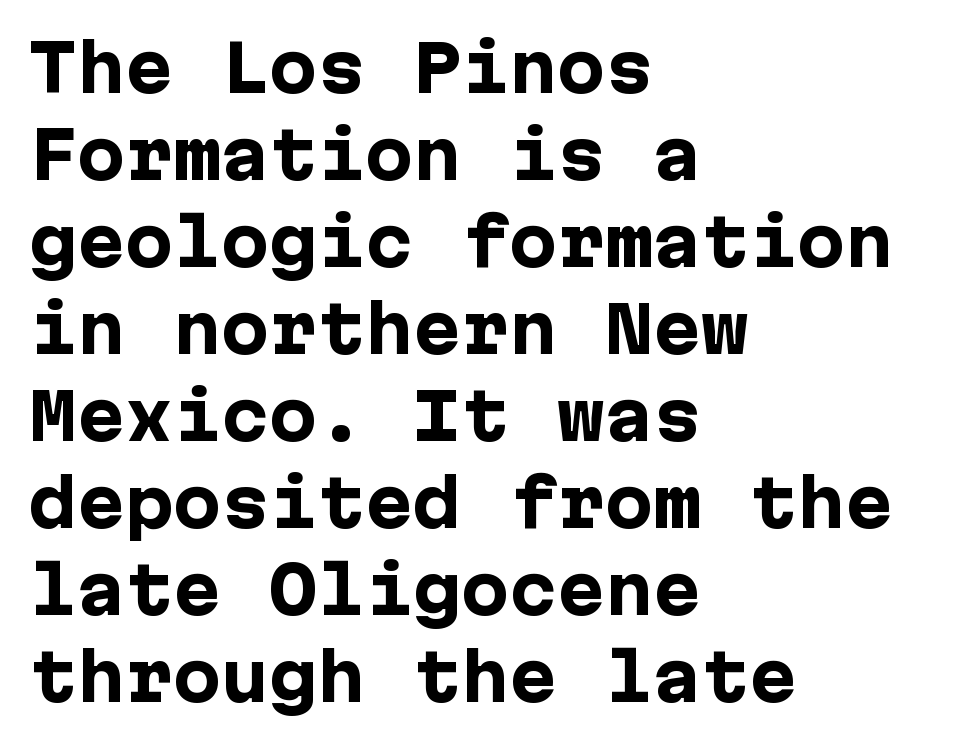
{"serif": "no", "italic": "no", "bold": "yes", "weight": "heavy", "width": "normal", "stroke_contrast": "low", "x_height": "medium", "underline": "no", "align": "left", "line_spacing": "normal", "line_spacing_ratio": 1.36, "letter_spacing": "normal", "letter_spacing_em": 0.0, "glyph_px": 64}
